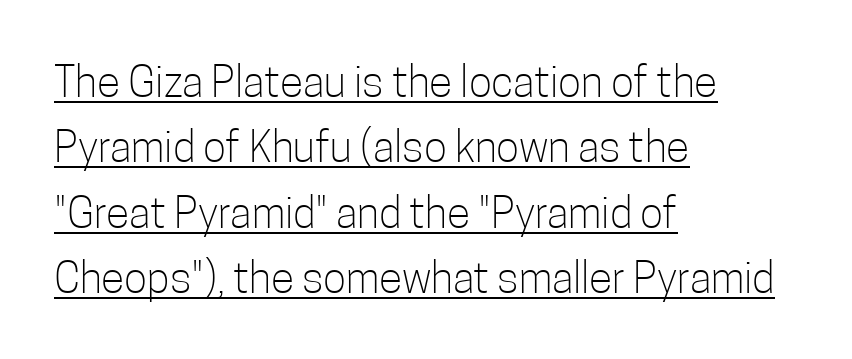
You could not count columns in this text — the font is proportionally spaced. The string is rendered with underlining switched on. Look at the tracking — it's just the regular setting, nothing added. If you drew a line through each stem, it would be perfectly vertical. Note: no serifs on the glyphs. Stems here are at most as thick as an everyday book face.
